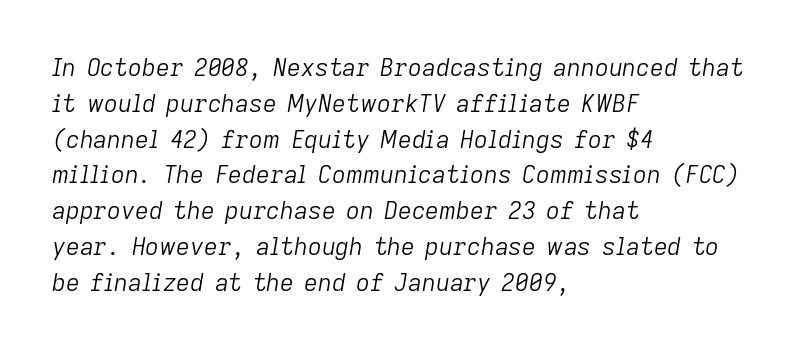
{"italic": "yes", "lean": "right", "slant_degrees": 9, "bold": "no", "underline": "no", "align": "left", "line_spacing": "normal", "line_spacing_ratio": 1.49, "letter_spacing": "normal", "letter_spacing_em": 0.0, "glyph_px": 24}
